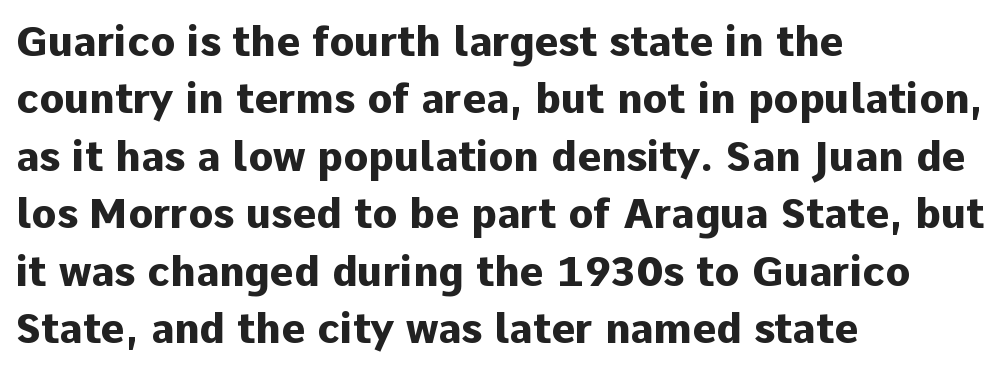
{"serif": "no", "italic": "no", "bold": "yes", "weight": "heavy", "width": "normal", "stroke_contrast": "low", "x_height": "medium", "monospaced": "no", "underline": "no", "align": "left", "line_spacing": "normal", "line_spacing_ratio": 1.4, "letter_spacing": "normal", "letter_spacing_em": 0.0, "glyph_px": 41}
